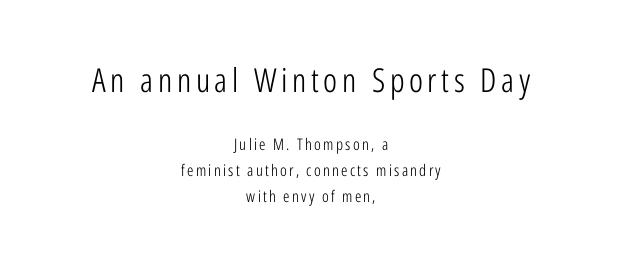
{"serif": "no", "italic": "no", "bold": "no", "weight": "light", "width": "condensed", "stroke_contrast": "low", "x_height": "medium", "monospaced": "no", "underline": "no", "align": "center", "line_spacing": "normal", "line_spacing_ratio": 1.62, "larger_block": "first", "size_ratio": 2.06, "glyph_px": 33}
